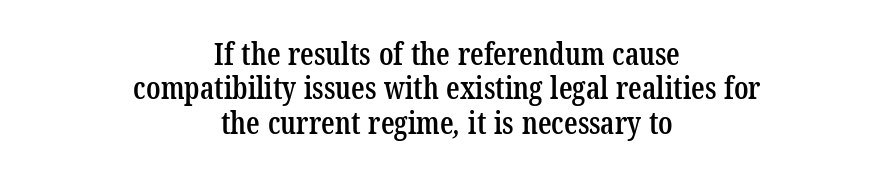
The image shows 30 px semibold, condensed serif type; set centered, tight line spacing (1.15x), normal letter spacing, not underlined; low stroke contrast and a medium x-height.
